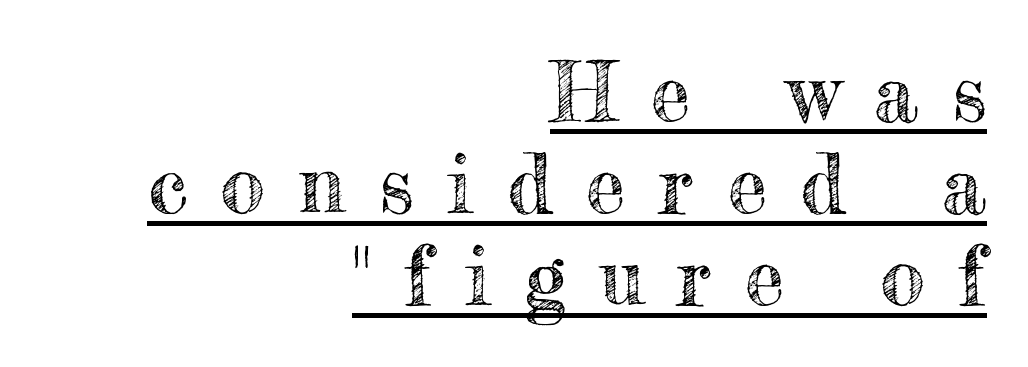
{"italic": "no", "width": "normal", "x_height": "small", "monospaced": "no", "underline": "yes", "align": "right", "line_spacing": "tight", "line_spacing_ratio": 1.15, "letter_spacing": "wide", "letter_spacing_em": 0.42, "glyph_px": 80}
